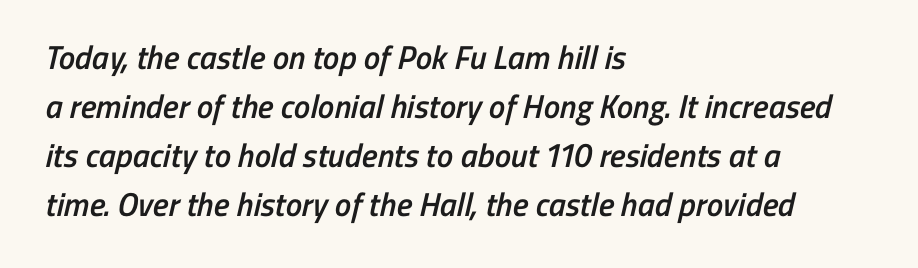
{"serif": "no", "bold": "semi", "weight": "semibold", "width": "condensed", "stroke_contrast": "low", "x_height": "medium", "monospaced": "no", "underline": "no", "align": "left", "line_spacing": "normal", "line_spacing_ratio": 1.48, "letter_spacing": "normal", "letter_spacing_em": 0.0, "glyph_px": 33}
